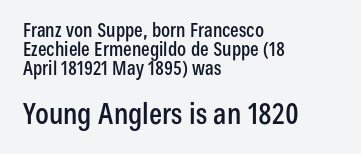
Q: Is the text italic (slanted)? A: No, it is upright.
Q: Is the typeface a serif or a sans-serif typeface? A: Sans-serif.
Q: Is the text underlined? A: No.
Q: How is the paragraph aligned? A: Left-aligned.
Q: Is the spacing between letters normal or unusually wide? A: Normal.
Q: Is the spacing between lines tight, normal or loose? A: Tight.
Q: Which block of text is set in a larger size, the first (top) or the second (bottom)? A: The second (bottom) one.
Q: Width (condensed, normal, or wide)? A: Condensed.
Q: Stroke contrast? A: Low.
Q: x-height? A: Medium.
Q: Monospaced? A: No.
